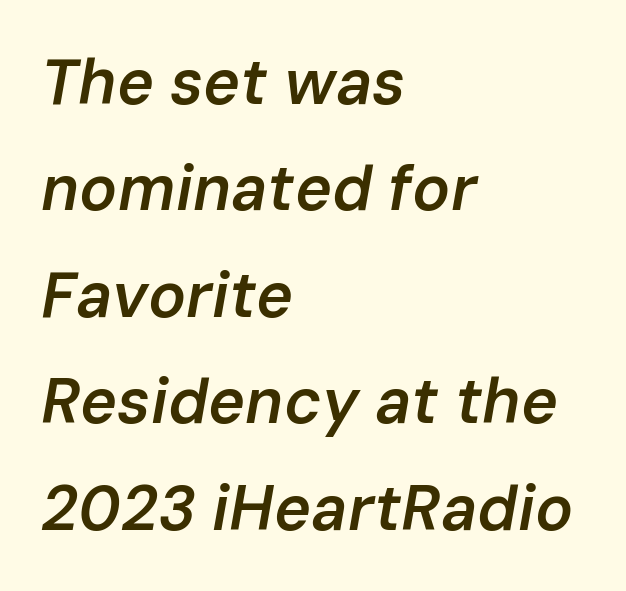
The image shows 63 px semibold type, italic (leaning right); set left-aligned, normal line spacing (1.69x), normal letter spacing, not underlined; low stroke contrast and a medium x-height.
